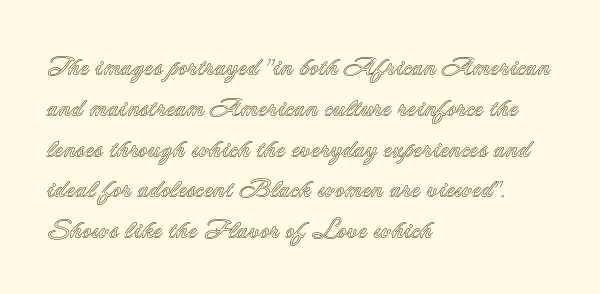
Q: Is the text italic (slanted)? A: Yes.
Q: Is the text underlined? A: No.
Q: How is the paragraph aligned? A: Left-aligned.
Q: Is the spacing between letters normal or unusually wide? A: Normal.
Q: Is the spacing between lines tight, normal or loose? A: Normal.
